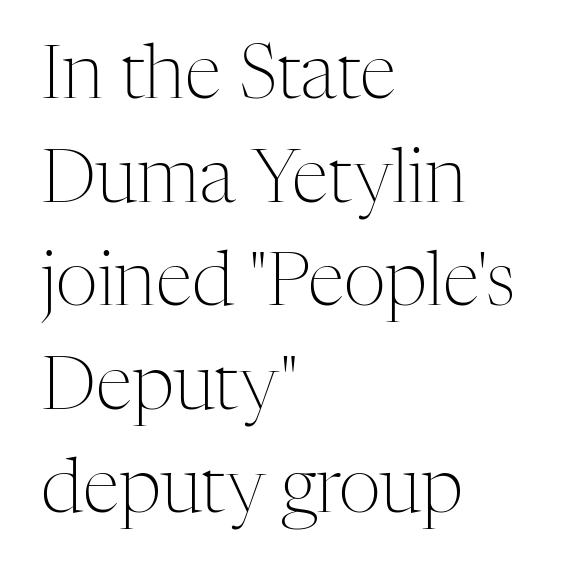
{"serif": "yes", "italic": "no", "bold": "no", "weight": "light", "width": "normal", "stroke_contrast": "medium", "x_height": "medium", "monospaced": "no", "underline": "no", "align": "left", "line_spacing": "normal", "line_spacing_ratio": 1.4, "letter_spacing": "normal", "letter_spacing_em": 0.0, "glyph_px": 74}
